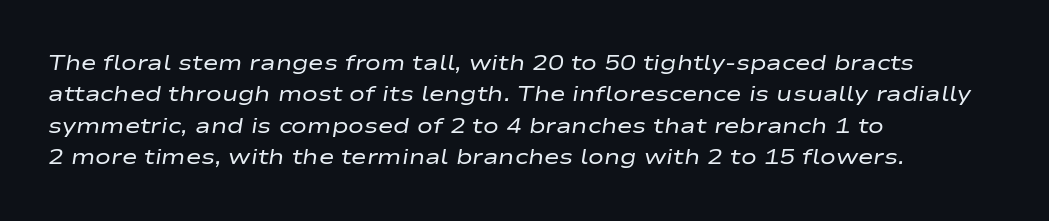
The image shows 21 px text type, italic (leaning right); set left-aligned, normal line spacing (1.5x), normal letter spacing, not underlined.
